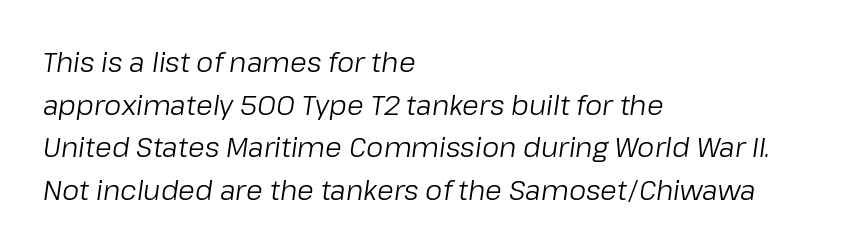
The image shows 27 px text type, italic (leaning right); set left-aligned, normal line spacing (1.58x), normal letter spacing, not underlined.
